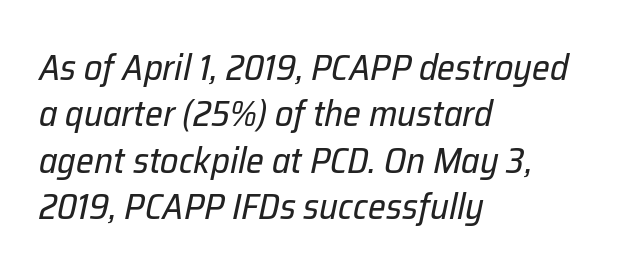
Q: Is the text bold? A: No.
Q: Is the text italic (slanted)? A: Yes, it leans right by about 12 degrees.
Q: Is the text underlined? A: No.
Q: How is the paragraph aligned? A: Left-aligned.
Q: Is the spacing between letters normal or unusually wide? A: Normal.
Q: Is the spacing between lines tight, normal or loose? A: Normal.
Q: Width (condensed, normal, or wide)? A: Normal.
Q: Stroke contrast? A: Low.
Q: x-height? A: Medium.
Q: Monospaced? A: No.
